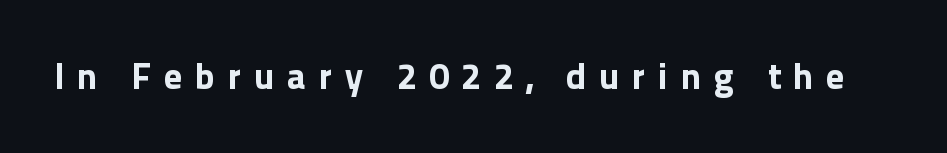
{"serif": "no", "italic": "no", "bold": "yes", "weight": "bold", "width": "normal", "x_height": "medium", "monospaced": "no", "underline": "no", "letter_spacing": "wide", "letter_spacing_em": 0.34, "glyph_px": 37}
